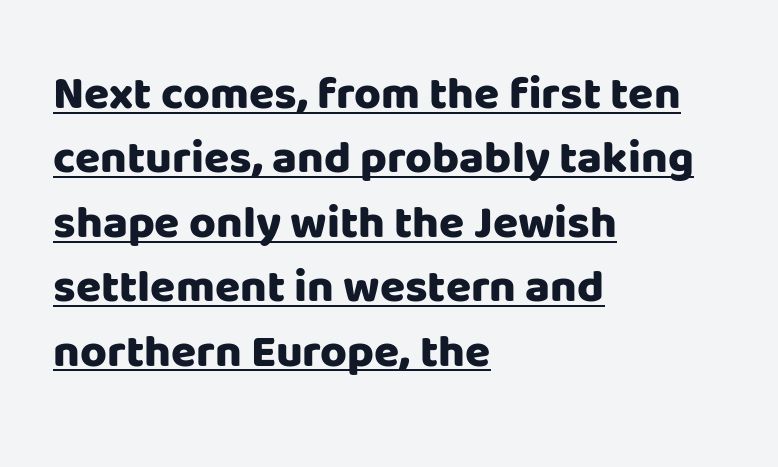
{"serif": "no", "italic": "no", "bold": "yes", "weight": "heavy", "width": "normal", "stroke_contrast": "low", "x_height": "large", "monospaced": "no", "underline": "yes", "align": "left", "line_spacing": "normal", "line_spacing_ratio": 1.4, "letter_spacing": "normal", "letter_spacing_em": 0.0, "glyph_px": 46}
